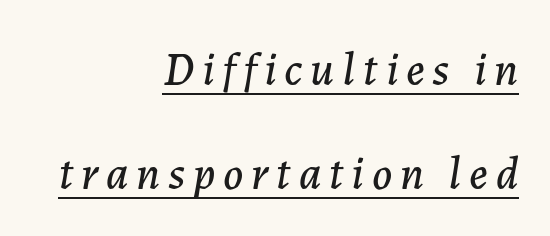
Q: Is the text italic (slanted)? A: Yes, it leans right by about 7 degrees.
Q: Is the text underlined? A: Yes.
Q: How is the paragraph aligned? A: Right-aligned.
Q: Is the spacing between lines tight, normal or loose? A: Loose.
Q: Width (condensed, normal, or wide)? A: Normal.
Q: Stroke contrast? A: Low.
Q: x-height? A: Medium.
Q: Monospaced? A: No.
